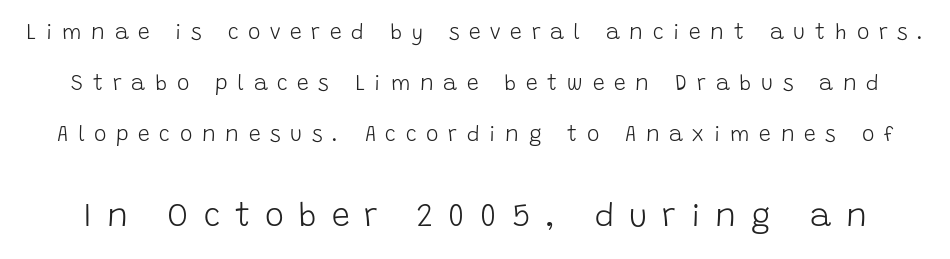
The image shows 32 px light sans-serif type, upright; set loose line spacing (2.44x), unusually wide letter spacing (+0.46 em), not underlined; the second (bottom) block is 1.52x larger; low stroke contrast and a large x-height.
